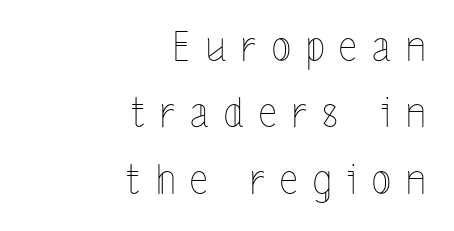
Q: Is the text bold? A: No.
Q: Is the text italic (slanted)? A: No, it is upright.
Q: Is the text underlined? A: No.
Q: How is the paragraph aligned? A: Right-aligned.
Q: Is the spacing between letters normal or unusually wide? A: Unusually wide.
Q: Is the spacing between lines tight, normal or loose? A: Normal.
Q: Width (condensed, normal, or wide)? A: Condensed.
Q: x-height? A: Medium.
Q: Monospaced? A: No.
